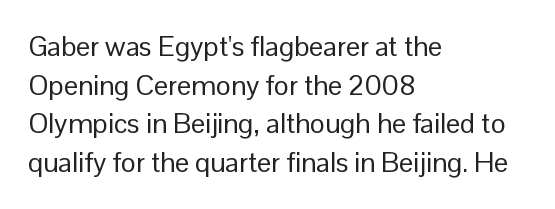
These lines are set flush left with a ragged right edge. Varying glyph widths throughout — classic text-font behaviour. Is this a sans? Yes — the strokes have no serifs. Bare-footed words on every line. Rows of type keep a routine distance in the vertical direction.
